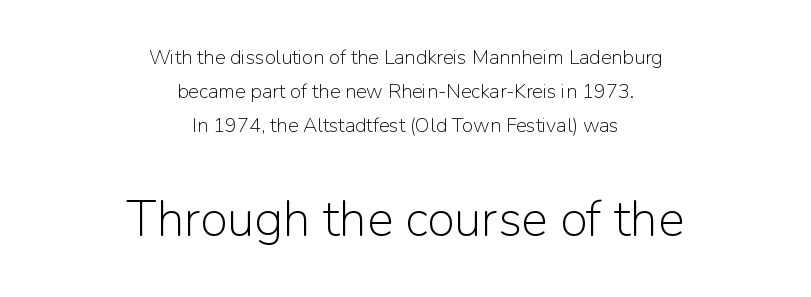
The image shows 50 px light sans-serif type, upright; set centered, normal line spacing (1.7x), normal letter spacing, not underlined; the second (bottom) block is 2.5x larger; low stroke contrast and a medium x-height.
